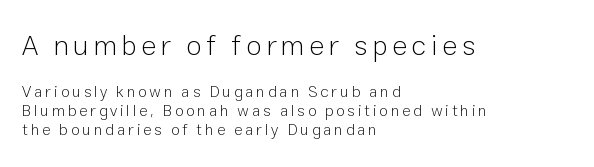
The image shows 28 px light sans-serif type, upright; set left-aligned, line spacing 1.19x, not underlined; the first (top) block is 1.75x larger; low stroke contrast and a medium x-height.
